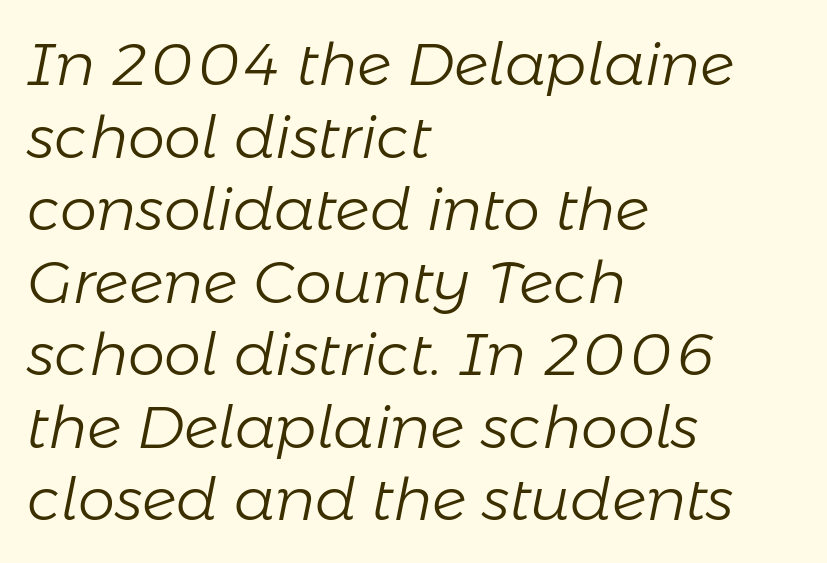
In CSS terms this would be text-align: left. Character widths vary here, with narrow letters taking less room than wide ones. The specimen reads as italic at a glance. Caption: standard tracking, unaltered. Is the stroke heavy? The answer is a plain regular-or-lighter.
